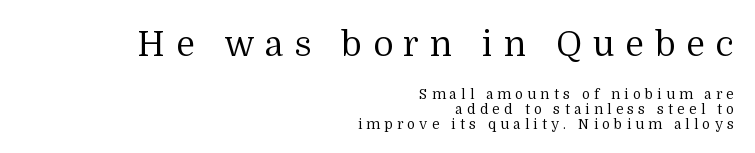
Q: Is the text bold? A: No.
Q: Is the text italic (slanted)? A: No, it is upright.
Q: Is the typeface a serif or a sans-serif typeface? A: Serif.
Q: Is the text underlined? A: No.
Q: How is the paragraph aligned? A: Right-aligned.
Q: Is the spacing between letters normal or unusually wide? A: Unusually wide.
Q: Is the spacing between lines tight, normal or loose? A: Tight.
Q: Which block of text is set in a larger size, the first (top) or the second (bottom)? A: The first (top) one.
Q: Width (condensed, normal, or wide)? A: Normal.
Q: Stroke contrast? A: Medium.
Q: x-height? A: Medium.
Q: Monospaced? A: No.
